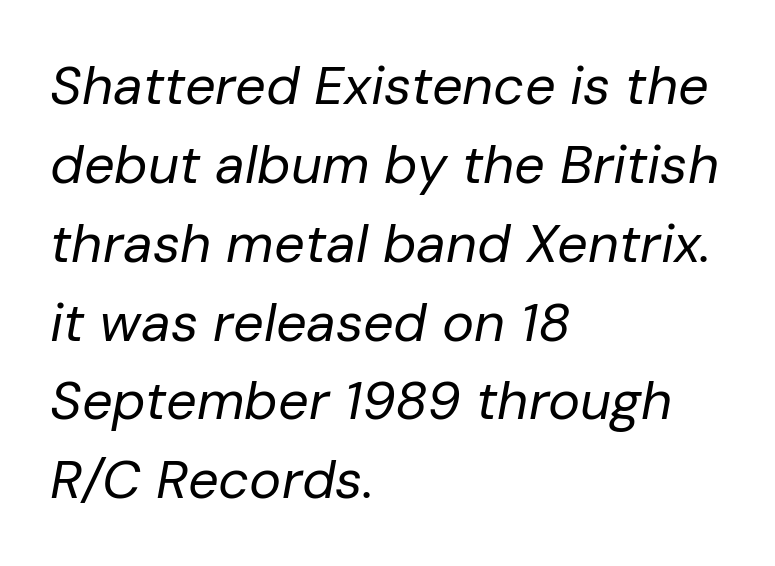
{"italic": "yes", "lean": "right", "slant_degrees": 10, "bold": "no", "weight": "regular", "width": "normal", "stroke_contrast": "low", "x_height": "medium", "monospaced": "no", "underline": "no", "align": "left", "line_spacing": "normal", "line_spacing_ratio": 1.46, "letter_spacing": "normal", "letter_spacing_em": 0.0, "glyph_px": 54}
